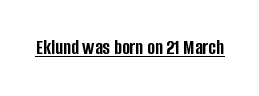
{"italic": "no", "bold": "yes", "underline": "yes", "letter_spacing": "normal", "letter_spacing_em": 0.0, "glyph_px": 21}
